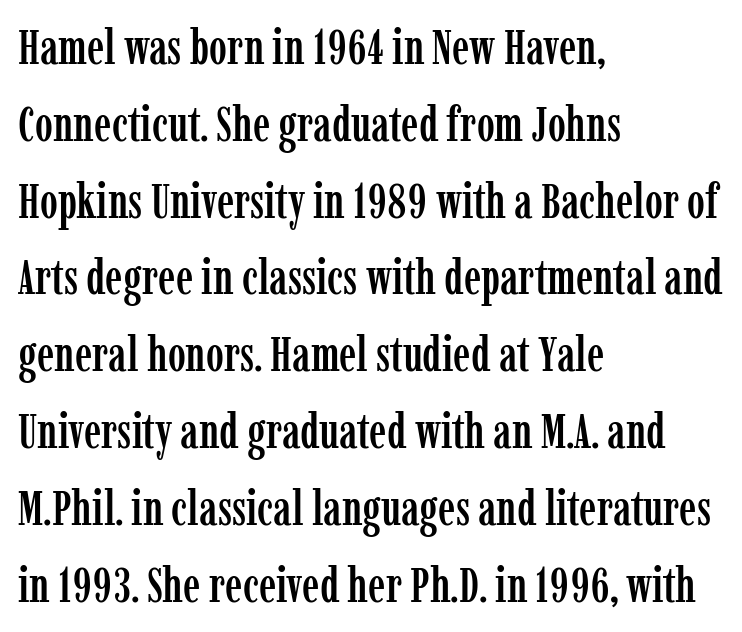
{"serif": "yes", "italic": "no", "width": "condensed", "stroke_contrast": "low", "x_height": "medium", "monospaced": "no", "underline": "no", "align": "left", "line_spacing": "normal", "line_spacing_ratio": 1.6, "letter_spacing": "normal", "letter_spacing_em": 0.0, "glyph_px": 48}
